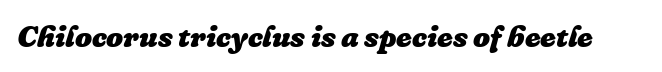
The image shows 30 px heavy type, italic (leaning right); set normal letter spacing, not underlined; low stroke contrast and a medium x-height.
